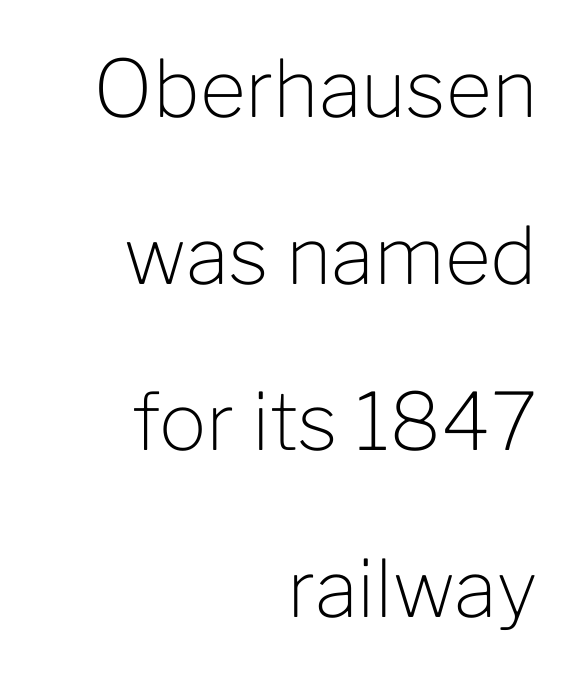
This rendering uses right alignment, leaving the left contour irregular. Compared with typical body copy, the letter spacing here is the same. Bold? No — there's no thickening of the strokes. The lines are spread far apart with generous leading. The rendering uses natural spacing where letterforms have individual widths.
